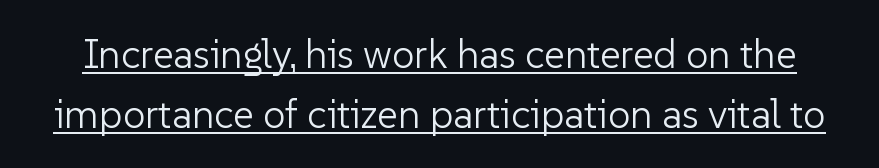
{"serif": "no", "italic": "no", "bold": "no", "weight": "light", "width": "normal", "stroke_contrast": "low", "x_height": "medium", "monospaced": "no", "underline": "yes", "line_spacing": "normal", "line_spacing_ratio": 1.5, "letter_spacing": "normal", "letter_spacing_em": 0.0, "glyph_px": 40}
